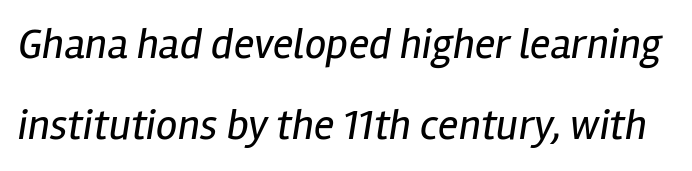
Q: Is the text bold? A: No.
Q: Is the text italic (slanted)? A: Yes, it leans right by about 12 degrees.
Q: Is the text underlined? A: No.
Q: Is the spacing between letters normal or unusually wide? A: Normal.
Q: Width (condensed, normal, or wide)? A: Condensed.
Q: Stroke contrast? A: Low.
Q: x-height? A: Medium.
Q: Monospaced? A: No.
